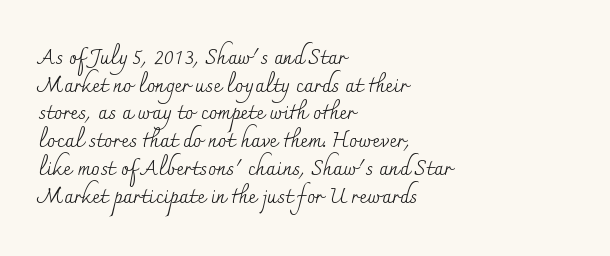
{"bold": "no", "underline": "no", "align": "left", "line_spacing": "normal", "line_spacing_ratio": 1.32, "letter_spacing": "normal", "letter_spacing_em": 0.0, "glyph_px": 21}
